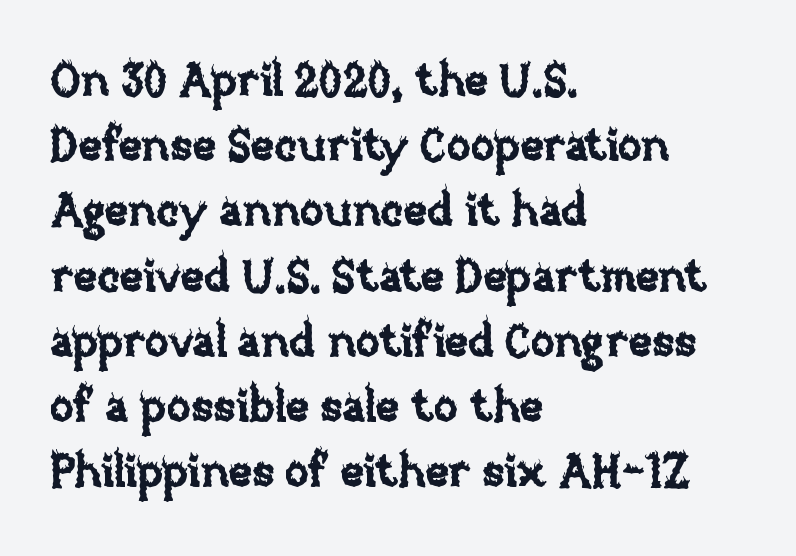
{"italic": "no", "width": "normal", "stroke_contrast": "low", "x_height": "large", "monospaced": "no", "underline": "no", "align": "left", "line_spacing": "normal", "line_spacing_ratio": 1.45, "letter_spacing": "normal", "letter_spacing_em": 0.0, "glyph_px": 45}
